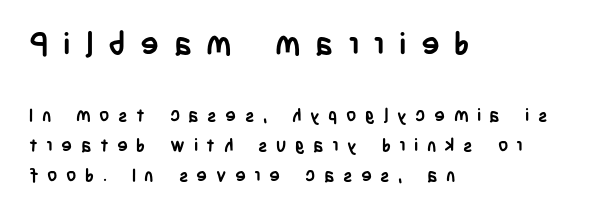
Q: Is the text bold? A: Yes.
Q: Is the text italic (slanted)? A: No, it is upright.
Q: Is the typeface a serif or a sans-serif typeface? A: Sans-serif.
Q: Is the text underlined? A: No.
Q: How is the paragraph aligned? A: Left-aligned.
Q: Is the spacing between letters normal or unusually wide? A: Unusually wide.
Q: Is the spacing between lines tight, normal or loose? A: Normal.
Q: Which block of text is set in a larger size, the first (top) or the second (bottom)? A: The first (top) one.
Q: Width (condensed, normal, or wide)? A: Condensed.
Q: Stroke contrast? A: Low.
Q: x-height? A: Large.
Q: Monospaced? A: No.
